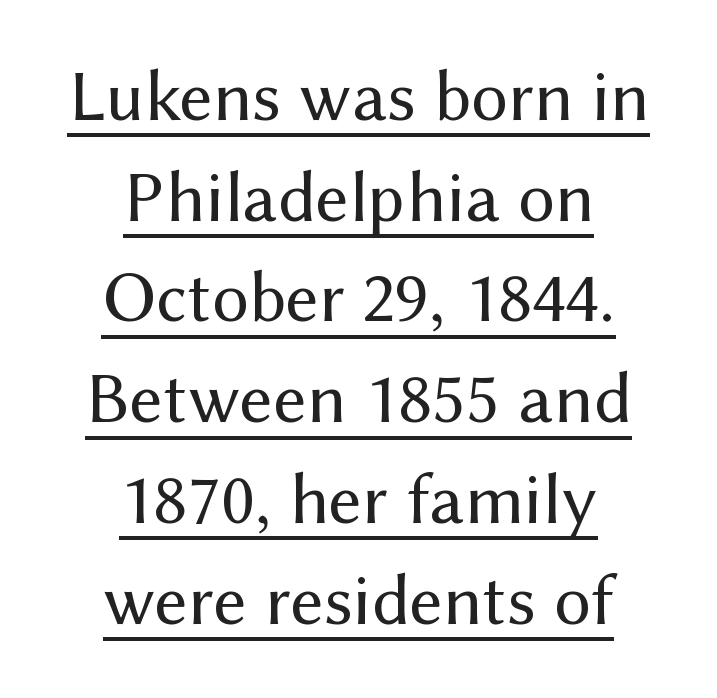
{"serif": "no", "italic": "no", "bold": "no", "weight": "regular", "width": "normal", "stroke_contrast": "medium", "x_height": "medium", "monospaced": "no", "underline": "yes", "align": "center", "line_spacing": "normal", "line_spacing_ratio": 1.38, "letter_spacing": "normal", "letter_spacing_em": 0.0, "glyph_px": 73}
